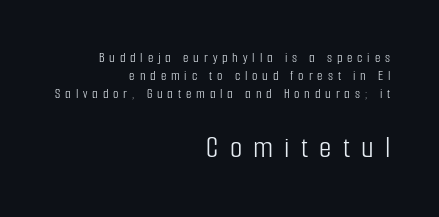
Q: Is the text bold? A: No.
Q: Is the text italic (slanted)? A: No, it is upright.
Q: Is the typeface a serif or a sans-serif typeface? A: Sans-serif.
Q: Is the text underlined? A: No.
Q: How is the paragraph aligned? A: Right-aligned.
Q: Is the spacing between letters normal or unusually wide? A: Unusually wide.
Q: Is the spacing between lines tight, normal or loose? A: Normal.
Q: Which block of text is set in a larger size, the first (top) or the second (bottom)? A: The second (bottom) one.
Q: Width (condensed, normal, or wide)? A: Condensed.
Q: Stroke contrast? A: Low.
Q: x-height? A: Medium.
Q: Monospaced? A: No.
